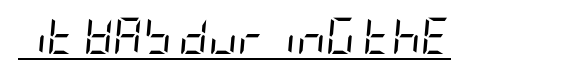
On a weight scale, this lands at 450 or below. The glyphs are accompanied by a horizontal stroke just below them. The letterforms sit shoulder to shoulder at normal distance. An italicized treatment has been applied to the whole sample.
